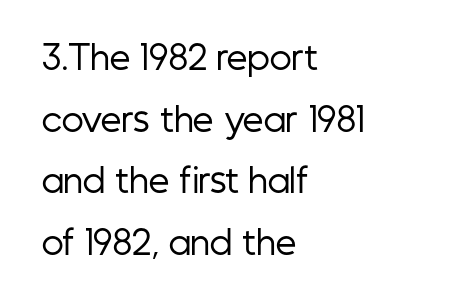
Classification — sans serif. Glance below the letters and you will spot only blank space. Stems and bowls with no extra thickness — not bold. No extra tracking has been applied to these lines. Tall strokes in this sample are plumb rather than angled. The rendering uses natural spacing where letterforms have individual widths.
